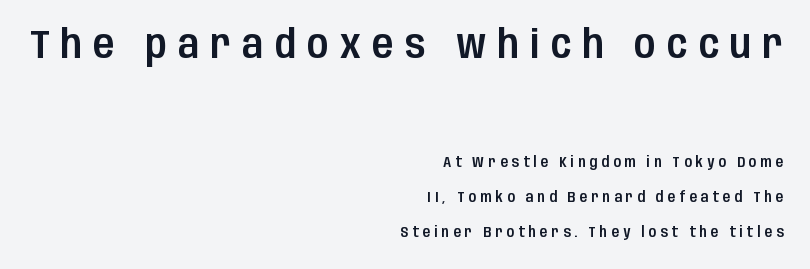
The image shows 39 px condensed sans-serif type, upright; set right-aligned, loose line spacing (2.49x), unusually wide letter spacing (+0.29 em), not underlined; the first (top) block is 2.79x larger; low stroke contrast and a large x-height.
